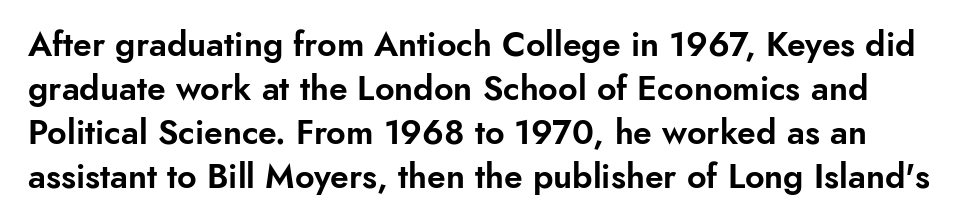
Lines of text with bare space underneath. Unlike italic type, these characters show no tilt at all. Standard letterfit; no display-style spreading of the glyphs. Check where the strokes stop: nothing finishes them off — pure sans.
